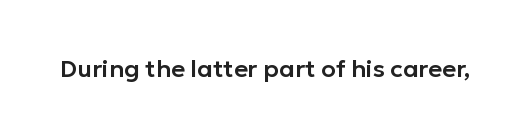
The image shows 24 px text type, upright; set normal letter spacing, not underlined.
